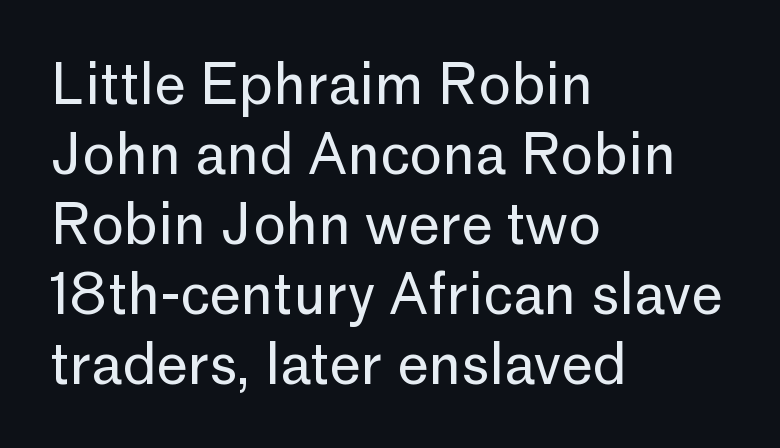
{"serif": "no", "italic": "no", "bold": "no", "weight": "regular", "width": "normal", "stroke_contrast": "low", "x_height": "medium", "monospaced": "no", "underline": "no", "align": "left", "line_spacing": "normal", "line_spacing_ratio": 1.25, "letter_spacing": "normal", "letter_spacing_em": 0.0, "glyph_px": 56}
